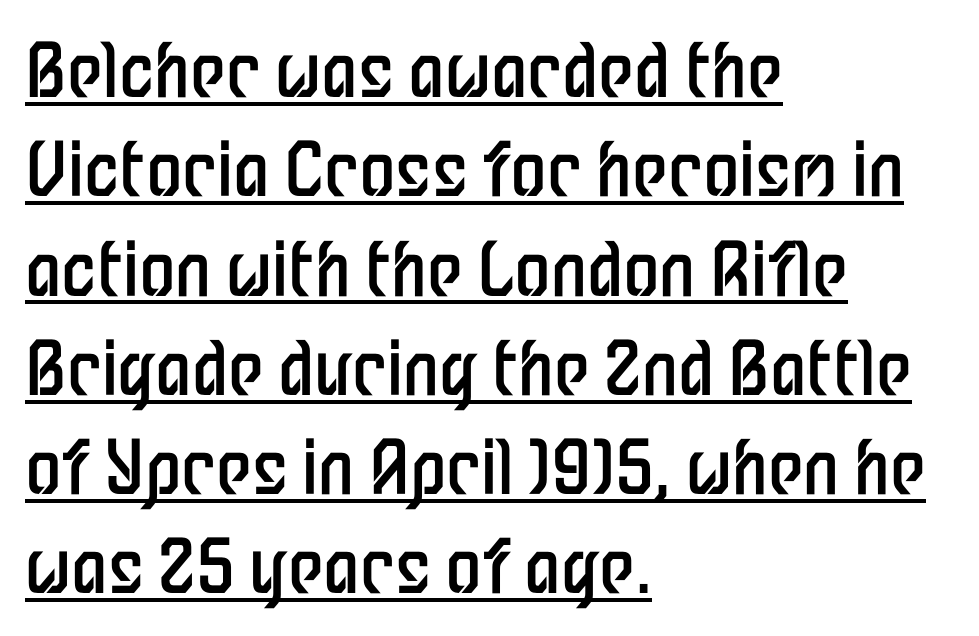
Stems here are at most as thick as an everyday book face. Honestly, the underline is the first thing you notice here. Is this a fixed-width face? No — the glyphs have proportional, varying widths. A sans-serif font was chosen for this passage.
